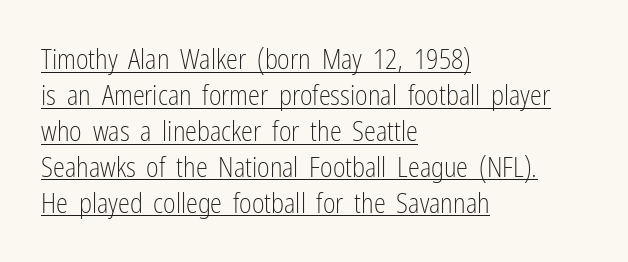
{"italic": "no", "bold": "no", "underline": "yes", "align": "left", "line_spacing": "normal", "line_spacing_ratio": 1.33, "letter_spacing": "normal", "letter_spacing_em": 0.0, "glyph_px": 27}
